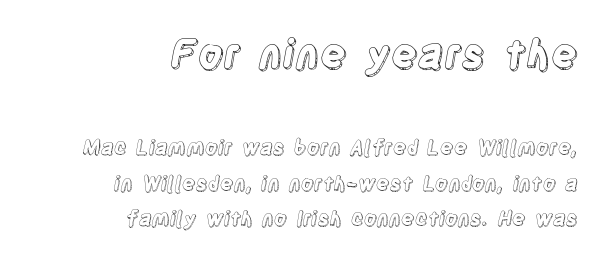
A typesetter would call this proportional, since set widths differ per character. Layout note: lines flush right. Of the two passages, the one on top uses the larger point size.
